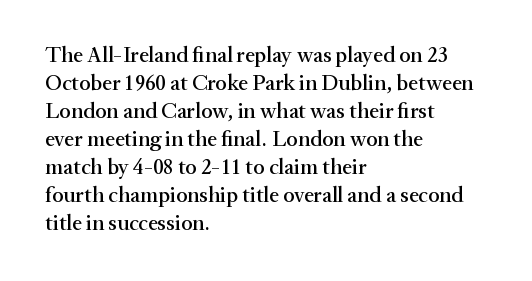
The image shows 22 px text type, upright; set left-aligned, normal line spacing (1.27x), normal letter spacing, not underlined.
